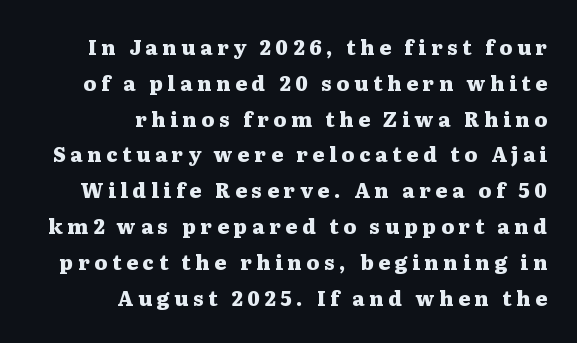
The characters look thick and weighty, a clear bold. Letters rest on an invisible, unmarked baseline. How are the letters spaced? Widely, with obvious added tracking. Visually the block forms a straight wall on the right and a jagged coastline on the left. Tall strokes in this sample are plumb rather than angled.
